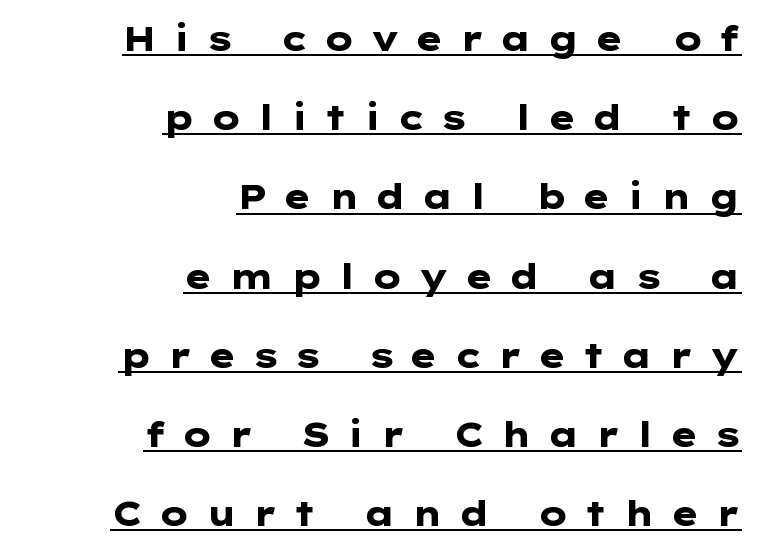
The image shows 34 px heavy, wide sans-serif type, upright; set right-aligned, loose line spacing (2.33x), unusually wide letter spacing (+0.44 em), underlined; low stroke contrast and a medium x-height.
